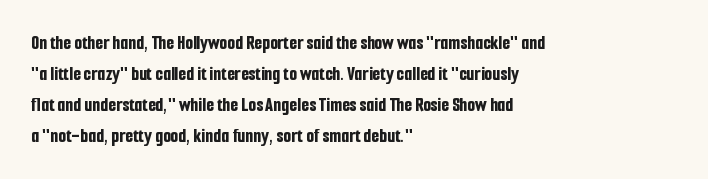
This is heavy type, rendered in bold. No extra tracking has been applied to these lines. The lines in this sample share a left origin and differ only in where they stop. A typesetter would call this leading conventional body-copy spacing. The typography opts for an upright posture over an oblique one. No word sits above an underline.
